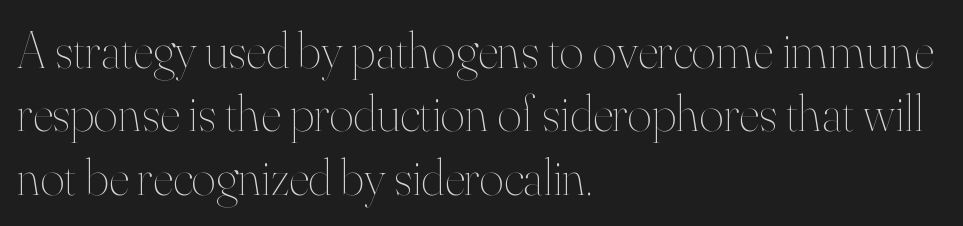
{"italic": "no", "bold": "no", "weight": "thin", "width": "normal", "stroke_contrast": "high", "x_height": "small", "monospaced": "no", "underline": "no", "align": "left", "line_spacing_ratio": 1.22, "letter_spacing": "normal", "letter_spacing_em": 0.0, "glyph_px": 52}
